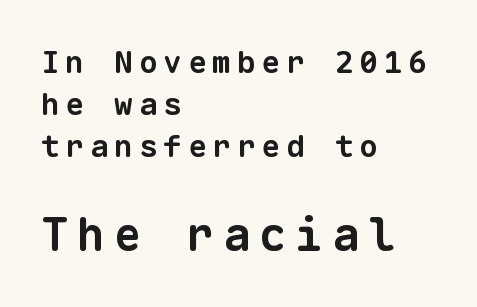
Q: Is the text bold? A: Yes.
Q: Is the typeface a serif or a sans-serif typeface? A: Sans-serif.
Q: Is the text underlined? A: No.
Q: How is the paragraph aligned? A: Left-aligned.
Q: Is the spacing between lines tight, normal or loose? A: Normal.
Q: Which block of text is set in a larger size, the first (top) or the second (bottom)? A: The second (bottom) one.
Q: Width (condensed, normal, or wide)? A: Normal.
Q: Stroke contrast? A: Low.
Q: x-height? A: Medium.
Q: Monospaced? A: Yes.
